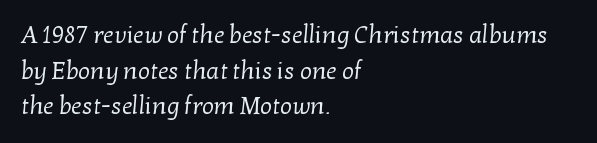
{"bold": "no", "underline": "no", "align": "left", "line_spacing": "normal", "line_spacing_ratio": 1.48, "letter_spacing": "normal", "letter_spacing_em": 0.0, "glyph_px": 24}
